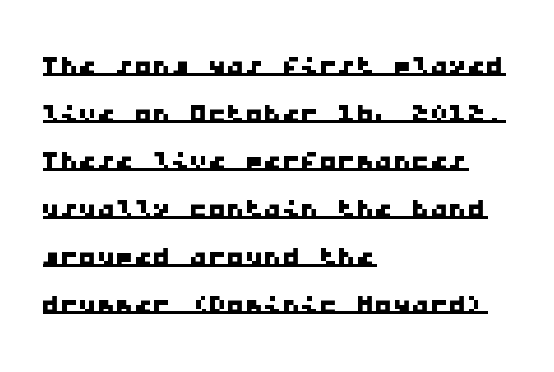
The image shows 37 px wide sans-serif type, monospaced; set left-aligned, normal line spacing (1.29x), normal letter spacing, underlined; low stroke contrast and a medium x-height.
